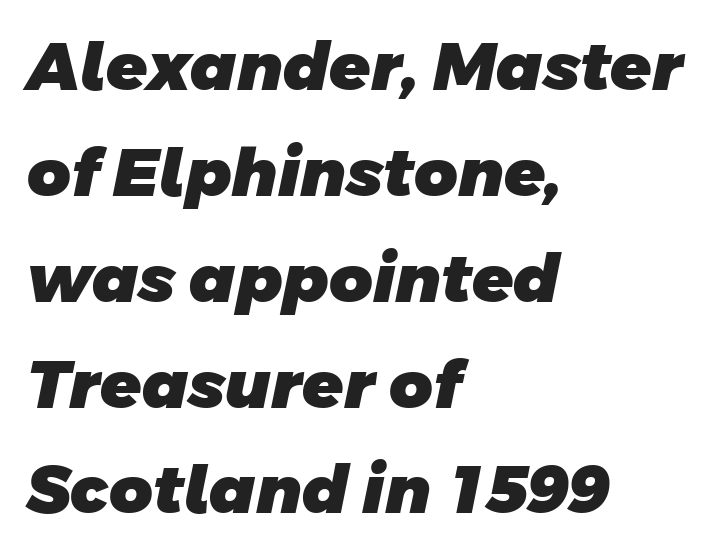
The image shows 67 px heavy sans-serif type; set left-aligned, normal line spacing (1.58x), normal letter spacing, not underlined; low stroke contrast and a large x-height.
